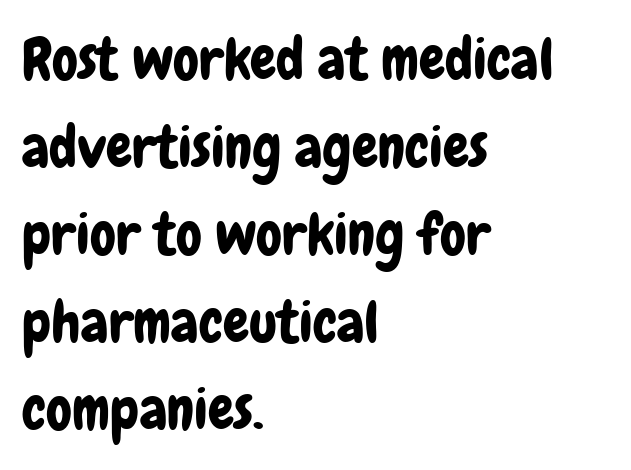
The image shows 58 px condensed sans-serif type, upright; set left-aligned, normal line spacing (1.51x), normal letter spacing, not underlined; low stroke contrast and a medium x-height.
